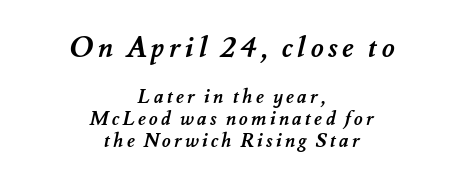
Q: Is the text bold? A: Yes.
Q: Is the text underlined? A: No.
Q: How is the paragraph aligned? A: Centered.
Q: Is the spacing between lines tight, normal or loose? A: Tight.
Q: Which block of text is set in a larger size, the first (top) or the second (bottom)? A: The first (top) one.
Q: Width (condensed, normal, or wide)? A: Normal.
Q: Stroke contrast? A: Medium.
Q: x-height? A: Small.
Q: Monospaced? A: No.
